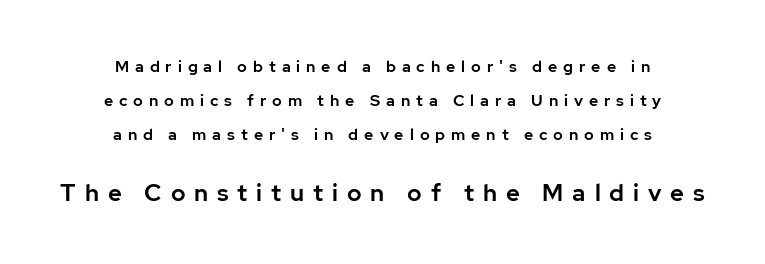
The image shows 24 px text type, upright; set centered, loose line spacing (2.12x), unusually wide letter spacing (+0.37 em), not underlined; the second (bottom) block is 1.5x larger.
